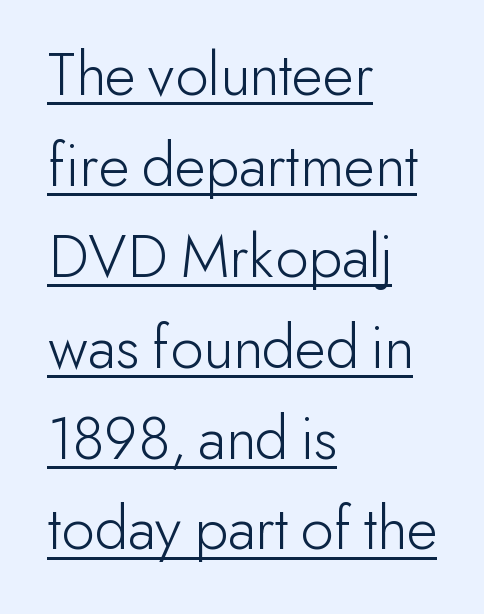
Q: Is the text bold? A: No.
Q: Is the text italic (slanted)? A: No, it is upright.
Q: Is the typeface a serif or a sans-serif typeface? A: Sans-serif.
Q: Is the text underlined? A: Yes.
Q: How is the paragraph aligned? A: Left-aligned.
Q: Is the spacing between letters normal or unusually wide? A: Normal.
Q: Is the spacing between lines tight, normal or loose? A: Normal.
Q: Width (condensed, normal, or wide)? A: Normal.
Q: Stroke contrast? A: Low.
Q: x-height? A: Small.
Q: Monospaced? A: No.
